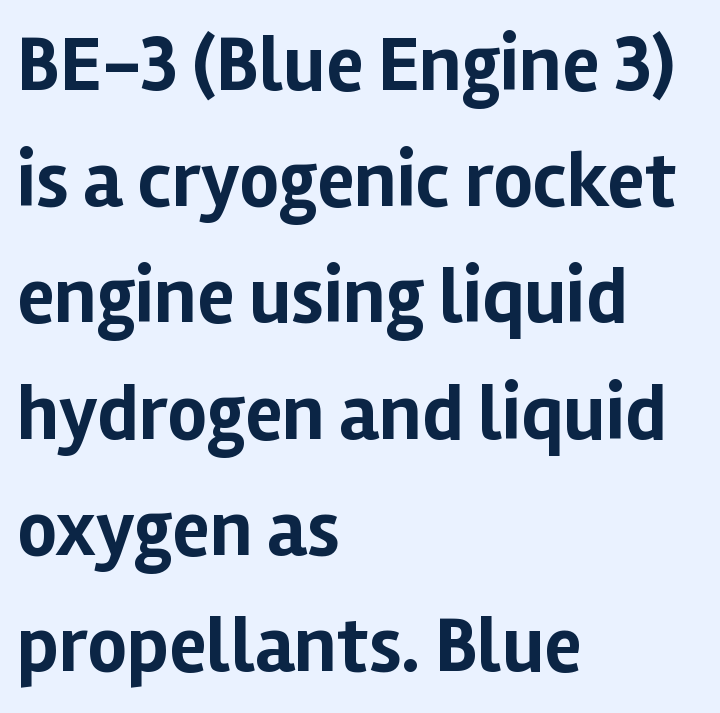
The image shows 78 px bold sans-serif type, upright; set left-aligned, normal line spacing (1.49x), normal letter spacing, not underlined; low stroke contrast and a medium x-height.
